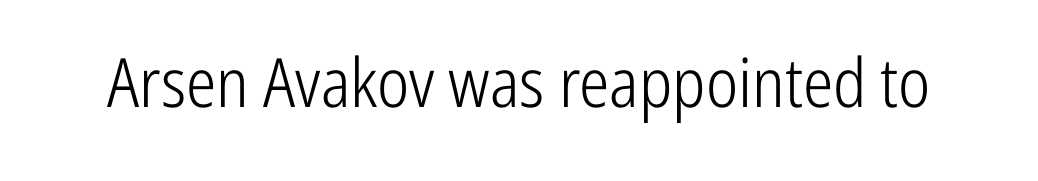
The image shows 68 px light, condensed sans-serif type, upright; set normal letter spacing, not underlined; low stroke contrast and a medium x-height.
